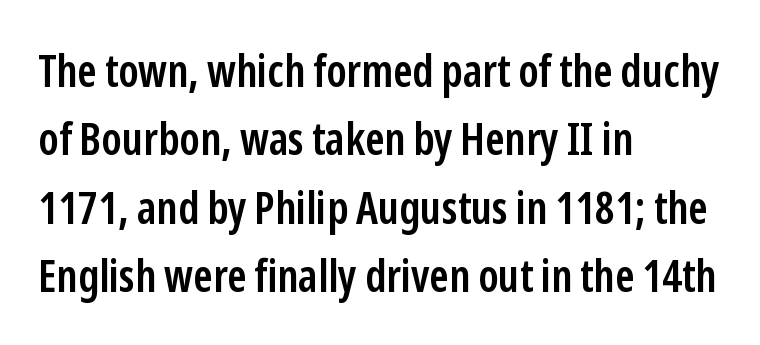
Q: Is the text bold? A: Semi-bold.
Q: Is the text italic (slanted)? A: No, it is upright.
Q: Is the typeface a serif or a sans-serif typeface? A: Sans-serif.
Q: Is the text underlined? A: No.
Q: How is the paragraph aligned? A: Left-aligned.
Q: Is the spacing between letters normal or unusually wide? A: Normal.
Q: Is the spacing between lines tight, normal or loose? A: Normal.
Q: Width (condensed, normal, or wide)? A: Condensed.
Q: Stroke contrast? A: Low.
Q: x-height? A: Medium.
Q: Monospaced? A: No.
